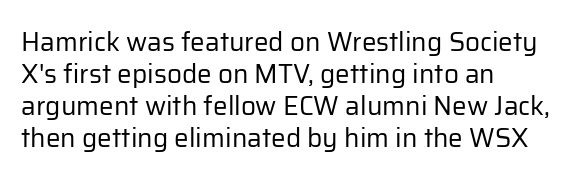
The image shows 26 px text type, upright; set left-aligned, line spacing 1.23x, normal letter spacing, not underlined.
